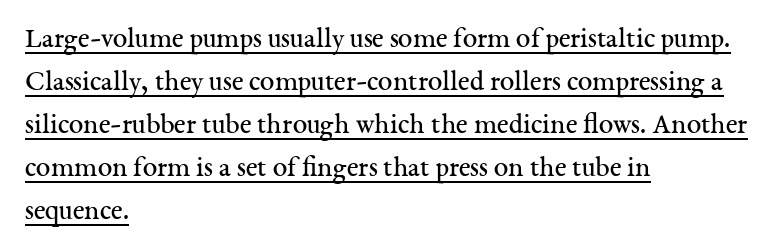
The glyphs are accompanied by a horizontal stroke just below them. The passage shown is typeset with a serif family. Does the copy run flush right? No — it runs flush left. Stroke thickness stays within the range of a standard reading face or lighter. Character widths vary here, with narrow letters taking less room than wide ones.
